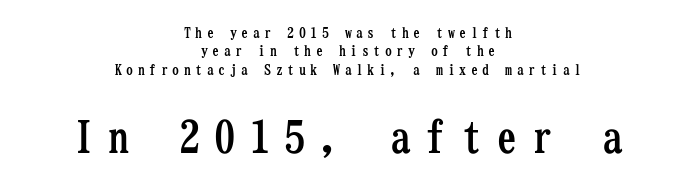
Inter-character spacing is expanded well beyond the font's built-in metrics. The following chunk of copy outweighs the initial chunk in type size. Heavy, bold letterforms. Compared with a flush-left layout, this one balances lines on the center instead. You could count columns in this text — the font is strictly monospaced. This rendering features lettering with no underline.
